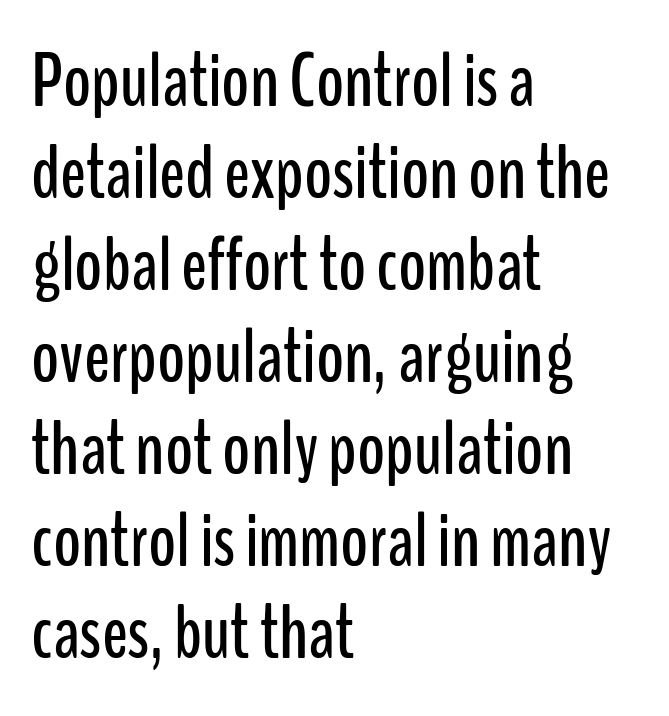
This sample uses a sans-serif face. Observe the ordinary spacing: letters are neighbours, not strangers. The gap between lines stays unmarked. Think of a printed novel: that variable character pitch is what you see here.
